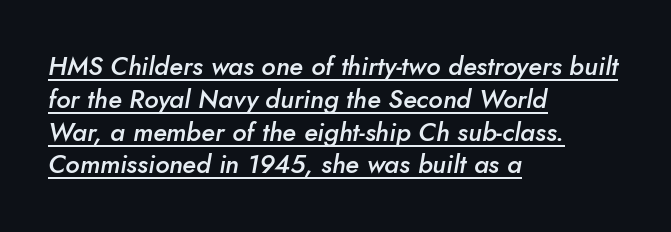
Q: Is the text bold? A: Semi-bold.
Q: Is the text italic (slanted)? A: Yes, it leans right by about 10 degrees.
Q: Is the text underlined? A: Yes.
Q: How is the paragraph aligned? A: Left-aligned.
Q: Is the spacing between letters normal or unusually wide? A: Normal.
Q: Is the spacing between lines tight, normal or loose? A: Normal.
